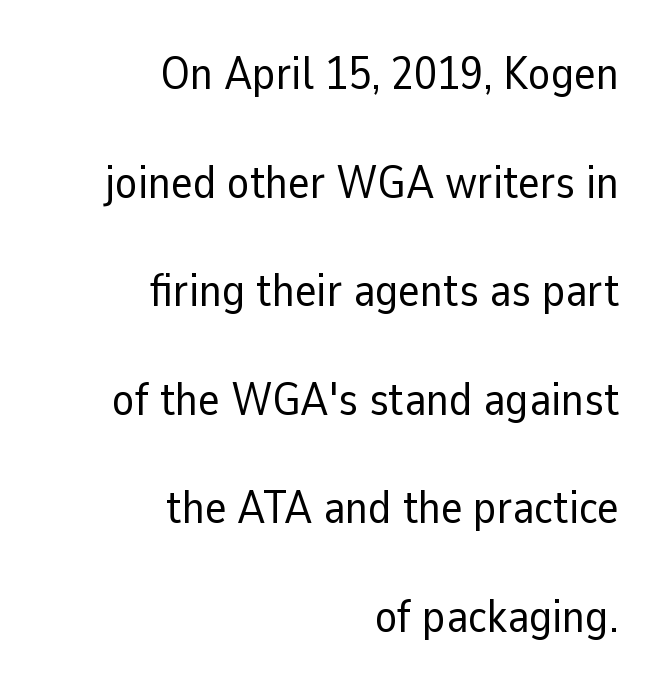
The image shows 46 px regular-weight sans-serif type, upright; set right-aligned, loose line spacing (2.36x), normal letter spacing, not underlined; low stroke contrast and a medium x-height.
